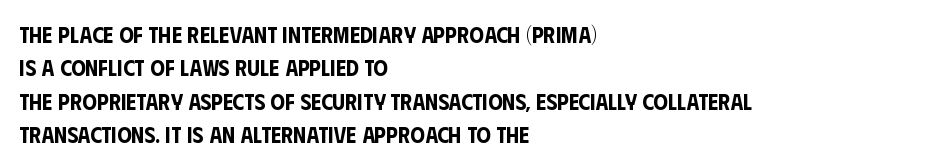
The rendering uses a moderate line-height, typical for paragraphs. These lines were composed using upright roman letters. The gaps between neighbouring characters are ordinary and unremarkable. Has an underline been added? It has not. Line starts are locked; line ends wander.
